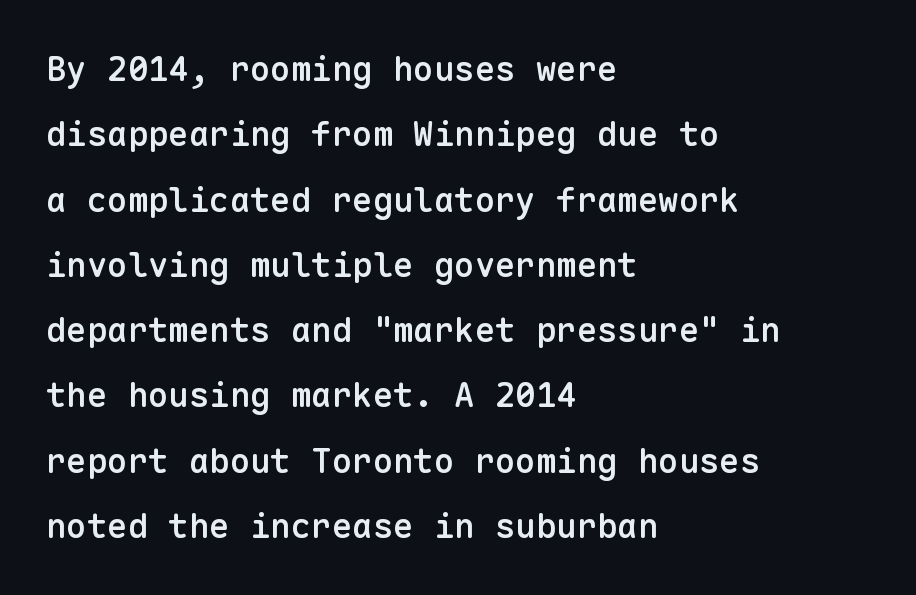
The image shows 34 px semibold sans-serif type, upright, monospaced; set left-aligned, loose line spacing (1.92x), normal letter spacing, not underlined; low stroke contrast and a medium x-height.
